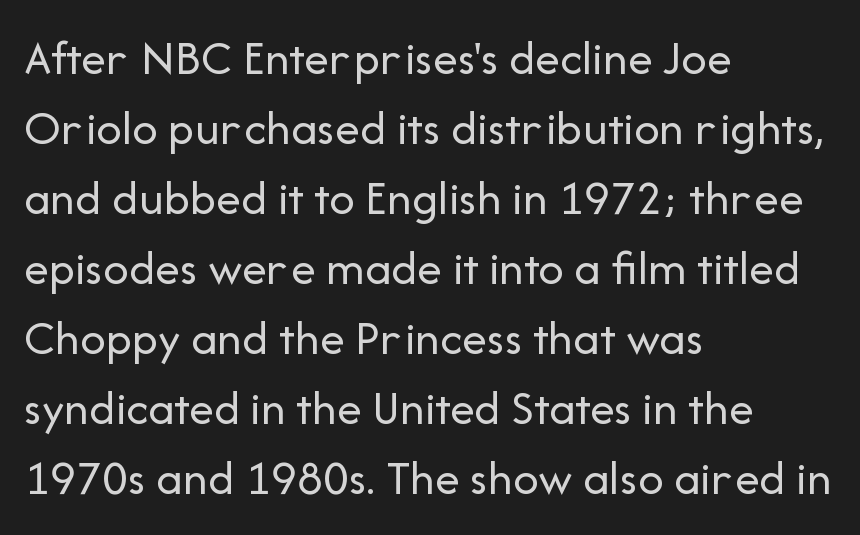
{"serif": "no", "italic": "no", "bold": "no", "weight": "regular", "width": "normal", "stroke_contrast": "low", "x_height": "medium", "monospaced": "no", "underline": "no", "align": "left", "line_spacing": "normal", "line_spacing_ratio": 1.4, "letter_spacing": "normal", "letter_spacing_em": 0.0, "glyph_px": 50}
